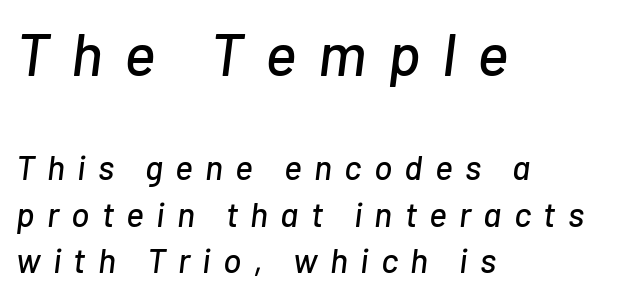
Looks like regular typesetting: each glyph gets only the width it needs. Bare-footed words on every line. Of the two passages, the one on top uses the larger point size. When letters slant like this, we call the style italic. Interline gaps are of average width in this sample.
